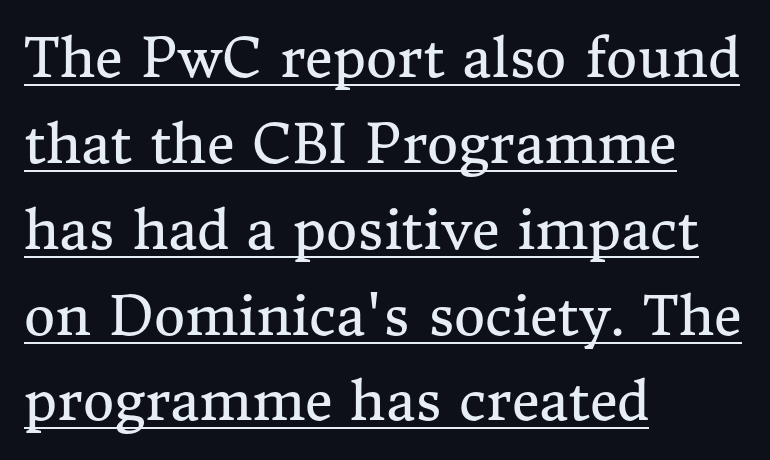
Normally led — the rows are evenly, conventionally spaced. Layout note: lines flush left. The rendering uses natural spacing where letterforms have individual widths. Weight: in the light-to-regular range.
